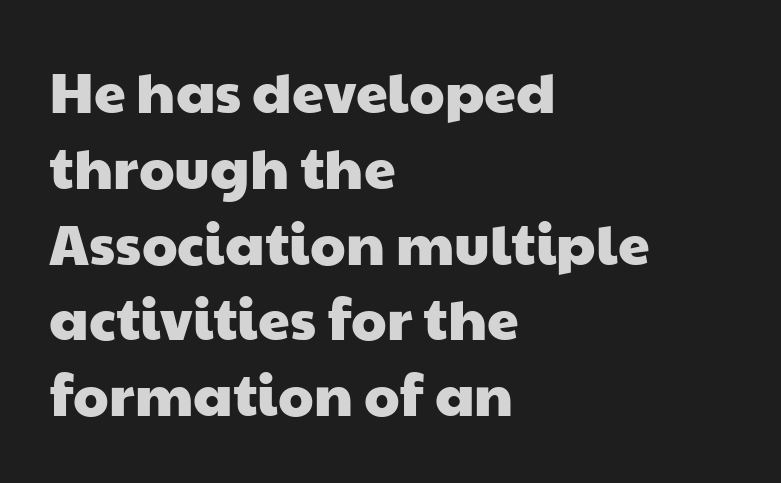
Leading matches the norm, producing a regular column. The horizontal fit of the characters is conventional and even. This rendering employs a face without finishing strokes, i.e., a sans-serif. The rendering uses natural spacing where letterforms have individual widths. Plain, unruled lines of type.
